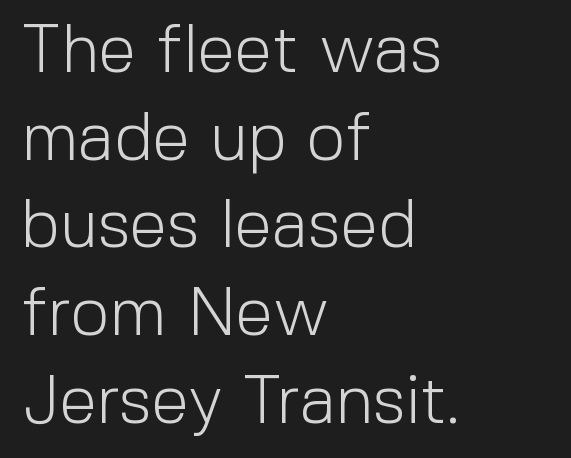
Q: Is the text bold? A: No.
Q: Is the text italic (slanted)? A: No, it is upright.
Q: Is the typeface a serif or a sans-serif typeface? A: Sans-serif.
Q: Is the text underlined? A: No.
Q: How is the paragraph aligned? A: Left-aligned.
Q: Is the spacing between letters normal or unusually wide? A: Normal.
Q: Is the spacing between lines tight, normal or loose? A: Normal.
Q: Width (condensed, normal, or wide)? A: Normal.
Q: x-height? A: Medium.
Q: Monospaced? A: No.
